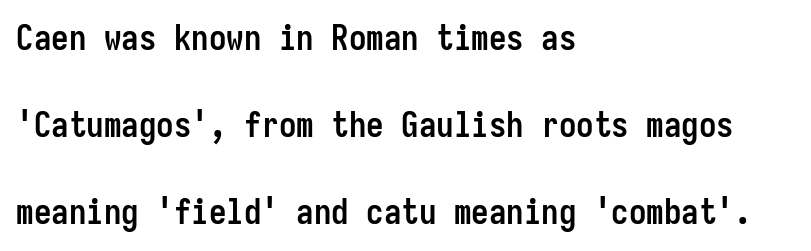
{"serif": "no", "italic": "no", "bold": "yes", "weight": "semibold", "width": "condensed", "stroke_contrast": "low", "x_height": "medium", "monospaced": "yes", "underline": "no", "align": "left", "line_spacing": "loose", "line_spacing_ratio": 2.49, "letter_spacing": "normal", "letter_spacing_em": 0.0, "glyph_px": 35}
